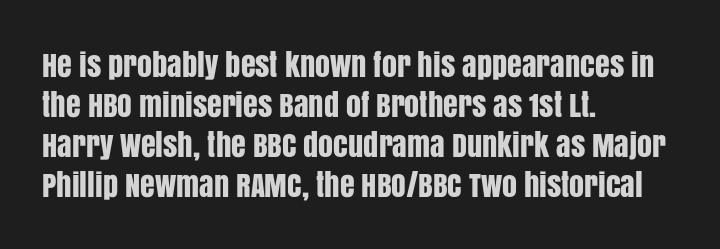
The image shows 30 px condensed sans-serif type, upright; set left-aligned, normal line spacing (1.33x), normal letter spacing, not underlined; low stroke contrast and a large x-height.
